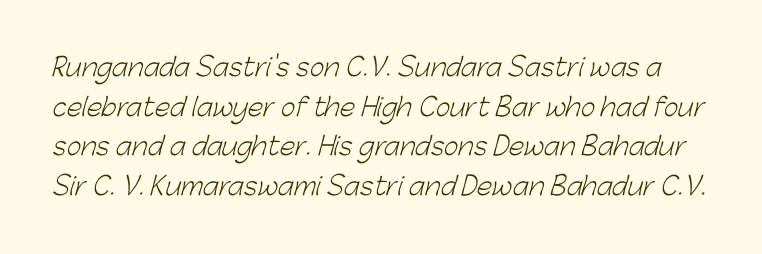
The image shows 25 px text type; set normal line spacing (1.59x), normal letter spacing, not underlined.
